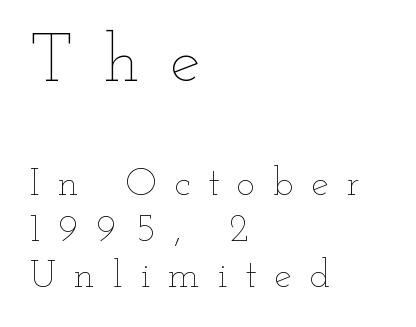
Q: Is the text bold? A: No.
Q: Is the text italic (slanted)? A: No, it is upright.
Q: Is the text underlined? A: No.
Q: How is the paragraph aligned? A: Left-aligned.
Q: Is the spacing between letters normal or unusually wide? A: Unusually wide.
Q: Which block of text is set in a larger size, the first (top) or the second (bottom)? A: The first (top) one.
Q: Width (condensed, normal, or wide)? A: Wide.
Q: Stroke contrast? A: Low.
Q: x-height? A: Small.
Q: Monospaced? A: No.
